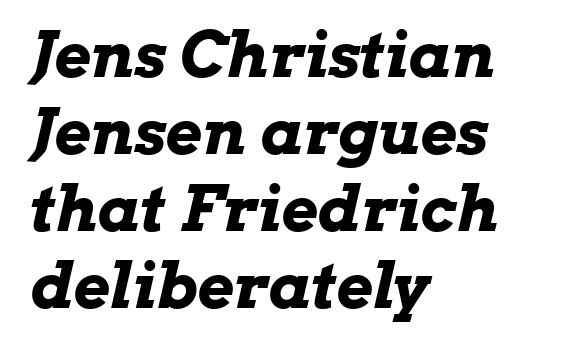
The image shows 63 px bold, wide type, italic (leaning right); set left-aligned, line spacing 1.22x, normal letter spacing, not underlined; low stroke contrast and a medium x-height.
